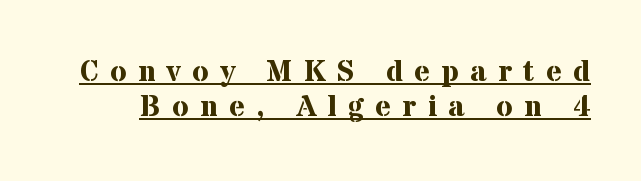
{"serif": "yes", "italic": "no", "bold": "yes", "weight": "bold", "width": "normal", "stroke_contrast": "medium", "x_height": "medium", "monospaced": "no", "underline": "yes", "line_spacing_ratio": 1.18, "letter_spacing": "wide", "letter_spacing_em": 0.38, "glyph_px": 30}
